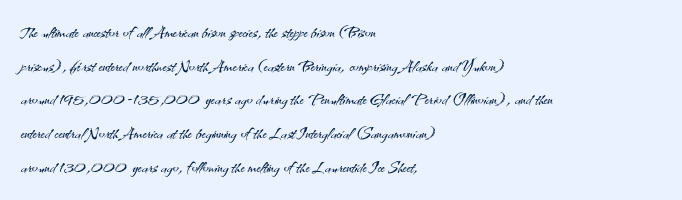
The image shows 22 px text type; set left-aligned, normal line spacing (1.53x), normal letter spacing, not underlined.
